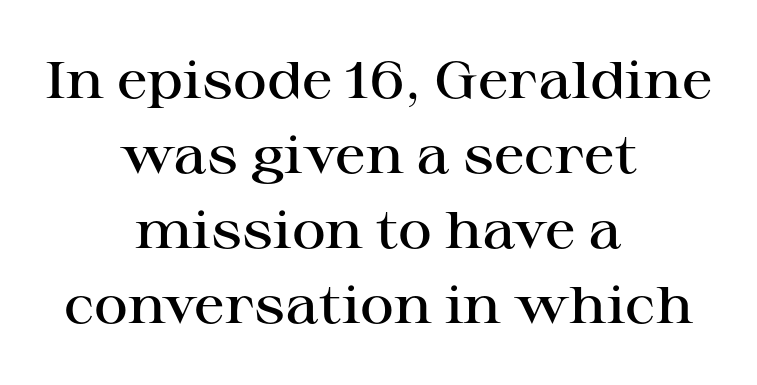
{"serif": "yes", "italic": "no", "bold": "semi", "weight": "semibold", "width": "wide", "stroke_contrast": "high", "x_height": "medium", "monospaced": "no", "underline": "no", "align": "center", "line_spacing": "normal", "line_spacing_ratio": 1.44, "letter_spacing": "normal", "letter_spacing_em": 0.0, "glyph_px": 52}
